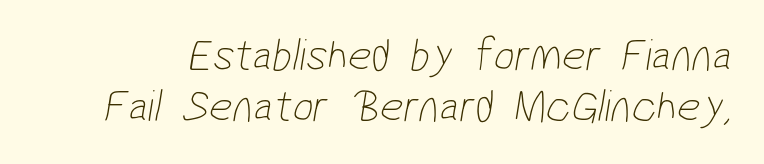
You could call the tracking neutral — neither tight nor loose. Proportional: the letters do not fall into vertical columns. The cut favours lightness, reaching ordinary text weight at its darkest. A clean baseline with only descenders dipping below it. Nothing sits at the stroke ends, so this counts as sans-serif.
